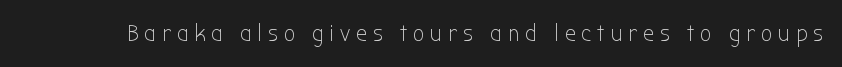
Q: Is the text bold? A: No.
Q: Is the text italic (slanted)? A: No, it is upright.
Q: Is the text underlined? A: No.
Q: Is the spacing between letters normal or unusually wide? A: Unusually wide.
